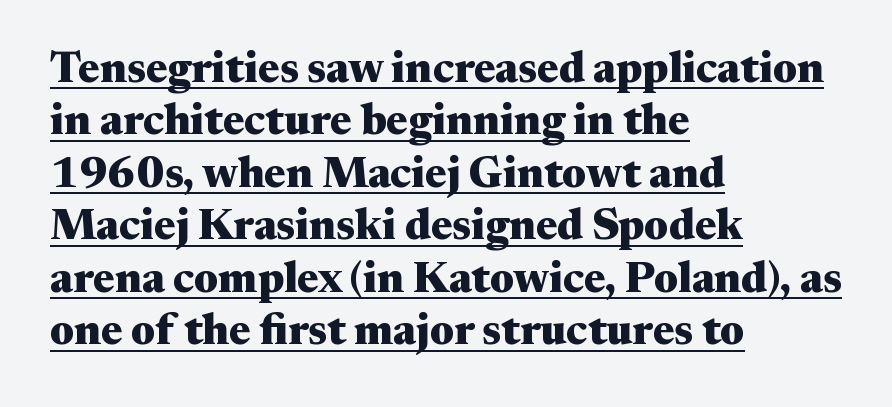
The image shows 43 px heavy, wide serif type, upright; set left-aligned, line spacing 1.22x, normal letter spacing, underlined; medium stroke contrast and a medium x-height.
